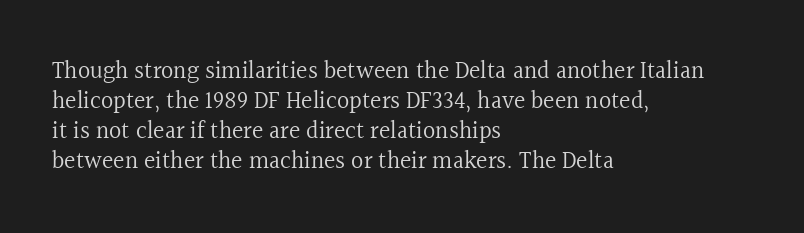
{"italic": "no", "bold": "no", "underline": "no", "align": "left", "line_spacing": "normal", "line_spacing_ratio": 1.25, "letter_spacing": "normal", "letter_spacing_em": 0.0, "glyph_px": 24}
